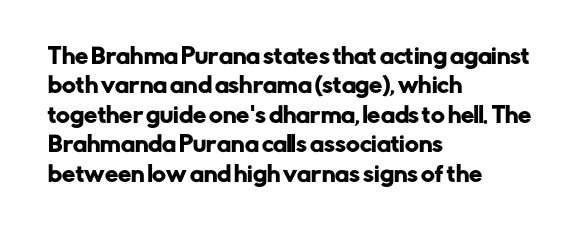
{"italic": "no", "underline": "no", "align": "left", "line_spacing": "normal", "line_spacing_ratio": 1.4, "letter_spacing": "normal", "letter_spacing_em": 0.0, "glyph_px": 21}
